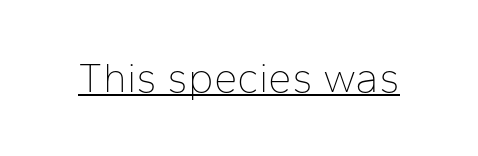
{"serif": "no", "italic": "no", "bold": "no", "weight": "thin", "width": "normal", "stroke_contrast": "low", "x_height": "medium", "monospaced": "no", "underline": "yes", "letter_spacing": "normal", "letter_spacing_em": 0.0, "glyph_px": 42}
